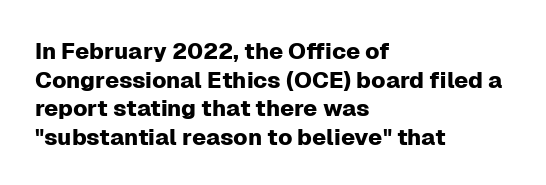
Quick note: not italic, upright. The letters sit at their default tracking, neither squeezed nor spread. The space between consecutive lines is moderate. This sample is left-justified, so line endings fall wherever the words run out. The string is rendered with underlining switched off.
